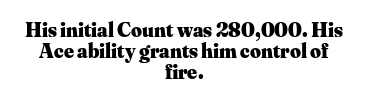
The image shows 21 px bold type, upright; set centered, tight line spacing (0.99x), normal letter spacing, not underlined.
